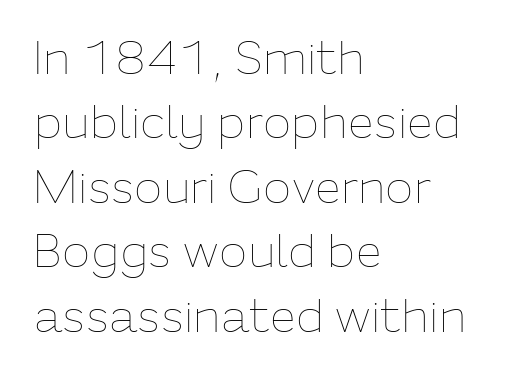
{"italic": "no", "bold": "no", "weight": "thin", "width": "normal", "stroke_contrast": "low", "x_height": "medium", "monospaced": "no", "underline": "no", "align": "left", "line_spacing": "normal", "line_spacing_ratio": 1.37, "letter_spacing": "normal", "letter_spacing_em": 0.0, "glyph_px": 47}
